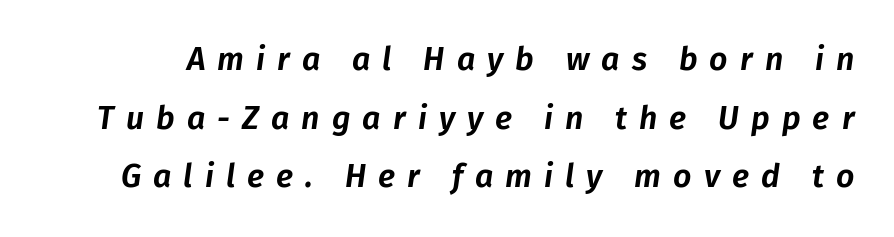
The image shows 32 px text type, italic (leaning right); set line spacing 1.83x, unusually wide letter spacing (+0.38 em), not underlined; low stroke contrast and a medium x-height.
